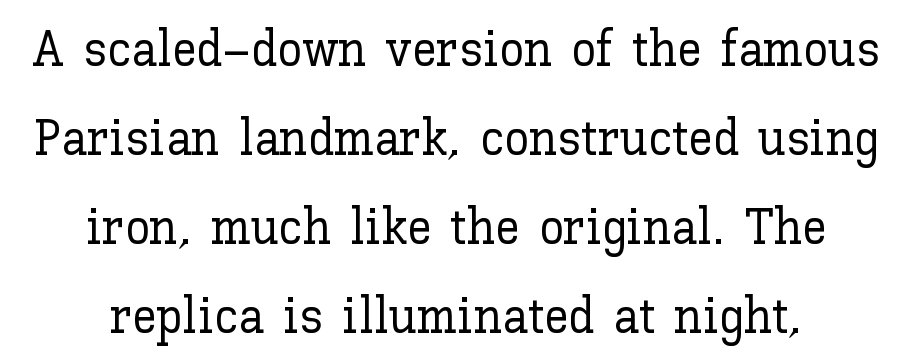
A bare baseline throughout the passage. The passage shown is typed in a proportional face where columns would drift. Typeset on center — no edge is straight. Tracking value appears to be zero — textbook default spacing. The specimen reads as upright at a glance.
